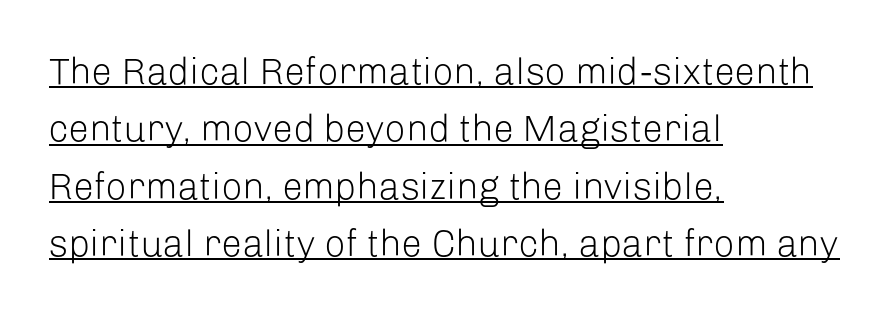
{"serif": "no", "italic": "no", "bold": "no", "weight": "light", "width": "normal", "stroke_contrast": "low", "x_height": "medium", "monospaced": "no", "underline": "yes", "align": "left", "line_spacing": "normal", "line_spacing_ratio": 1.55, "letter_spacing": "normal", "letter_spacing_em": 0.0, "glyph_px": 37}
